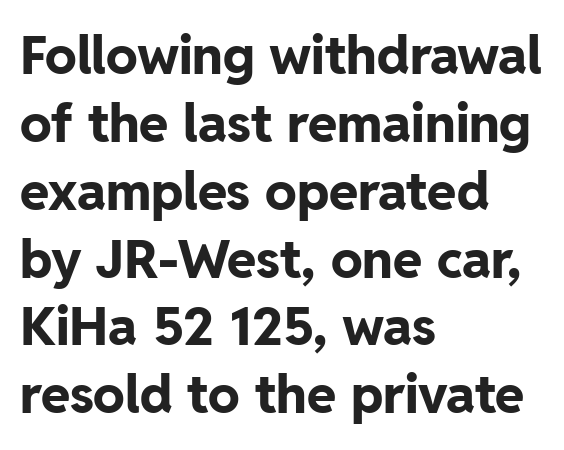
Alignment: flush left. The passage shown is not underscored anywhere. This is the regular roman posture of the typeface. Look at the stroke-to-counter ratio: heavy, a bold.
